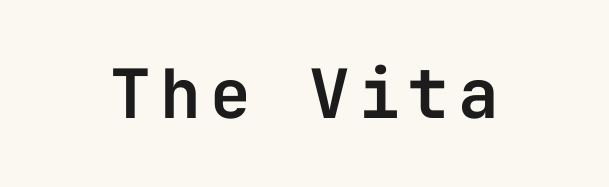
The image shows 68 px sans-serif type, upright, monospaced; set not underlined; low stroke contrast and a medium x-height.
